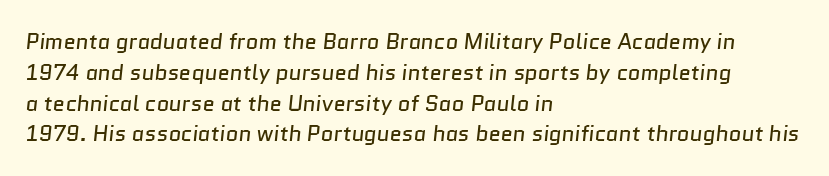
{"bold": "no", "underline": "no", "align": "left", "line_spacing": "normal", "line_spacing_ratio": 1.4, "letter_spacing": "normal", "letter_spacing_em": 0.0, "glyph_px": 22}
